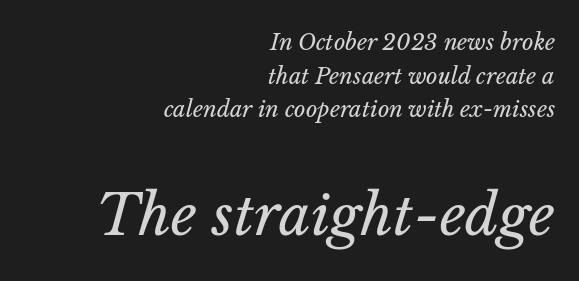
Q: Is the text bold? A: No.
Q: Is the text italic (slanted)? A: Yes, it leans right by about 14 degrees.
Q: Is the text underlined? A: No.
Q: How is the paragraph aligned? A: Right-aligned.
Q: Is the spacing between letters normal or unusually wide? A: Normal.
Q: Is the spacing between lines tight, normal or loose? A: Normal.
Q: Which block of text is set in a larger size, the first (top) or the second (bottom)? A: The second (bottom) one.
Q: Width (condensed, normal, or wide)? A: Normal.
Q: Stroke contrast? A: Low.
Q: x-height? A: Medium.
Q: Monospaced? A: No.
